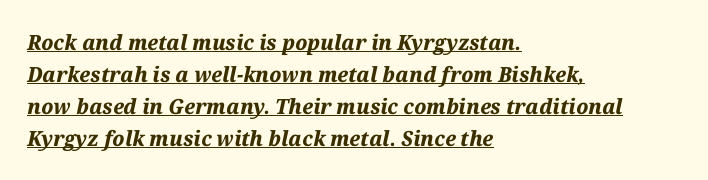
Thick stems and heavy bowls — unmistakably bold. Style check: oblique. There is no visible air inserted between adjacent glyphs. The vertical gap from one line to the next is medium.
